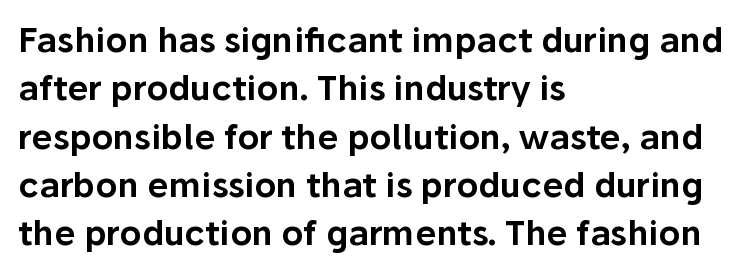
Plain, unruled lines of type. These lines were composed using upright roman letters. The face used here is proportionally spaced, like ordinary book or web type. In CSS terms this would be text-align: left. Summary of vertical rhythm: regular, with standard interline spacing. The letters carry no serifs — their stems end cleanly without finishing strokes.
